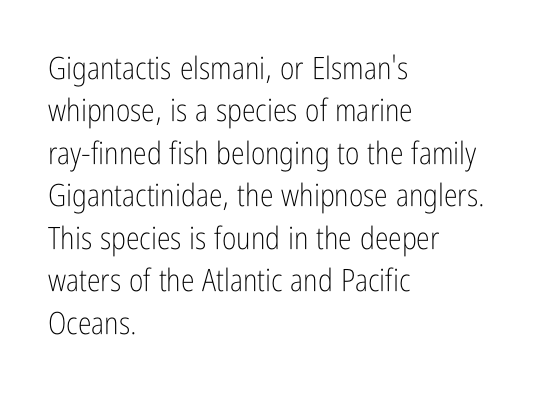
{"serif": "no", "italic": "no", "bold": "no", "weight": "light", "width": "condensed", "stroke_contrast": "low", "x_height": "medium", "monospaced": "no", "underline": "no", "align": "left", "line_spacing": "normal", "line_spacing_ratio": 1.37, "letter_spacing": "normal", "letter_spacing_em": 0.0, "glyph_px": 31}
